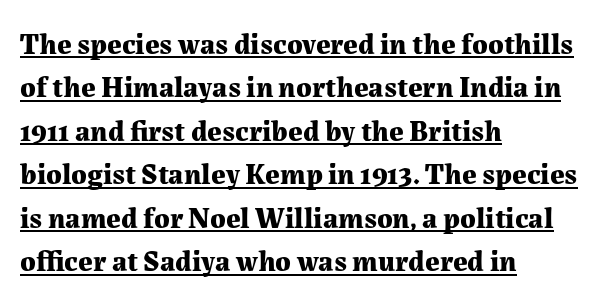
Heavy, bold letterforms. Beneath each row of characters lies a ruled line. Words appear dense and cohesive because spacing is normal. Compared with typical paragraphs, the rows here are spaced about the same. A student would call this left alignment; a typographer would say flush left, rag right. Varying glyph widths throughout — classic text-font behaviour.
